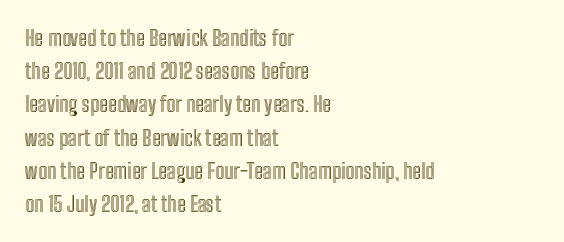
The image shows 21 px text type, upright; set left-aligned, normal line spacing (1.58x), normal letter spacing, not underlined.
